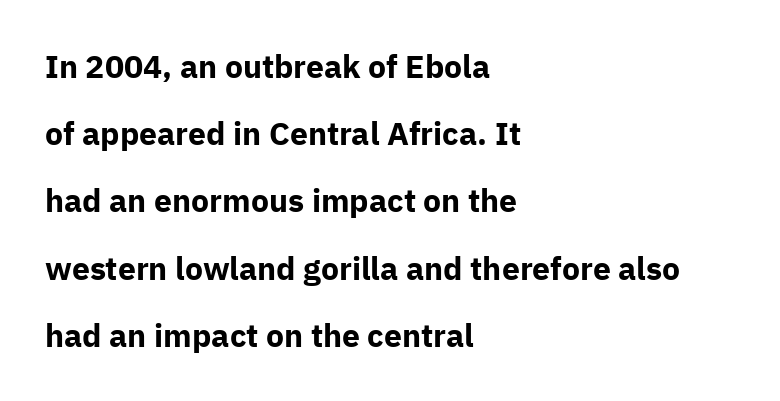
{"serif": "no", "italic": "no", "bold": "yes", "weight": "bold", "width": "normal", "stroke_contrast": "low", "x_height": "medium", "monospaced": "no", "underline": "no", "align": "left", "line_spacing": "loose", "line_spacing_ratio": 2.1, "letter_spacing": "normal", "letter_spacing_em": 0.0, "glyph_px": 32}
